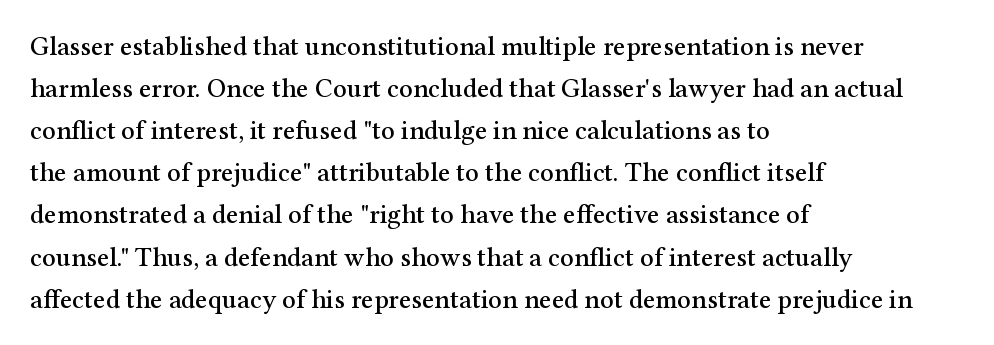
Q: Is the text italic (slanted)? A: No, it is upright.
Q: Is the text underlined? A: No.
Q: How is the paragraph aligned? A: Left-aligned.
Q: Is the spacing between letters normal or unusually wide? A: Normal.
Q: Is the spacing between lines tight, normal or loose? A: Normal.
